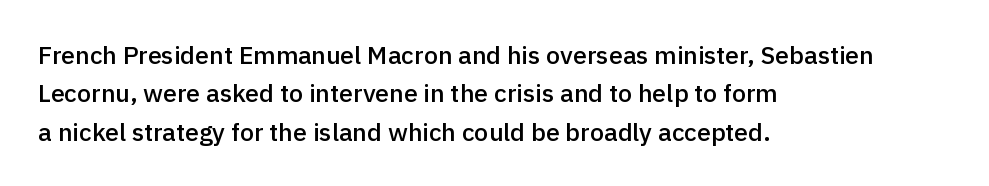
{"italic": "no", "bold": "semi", "underline": "no", "align": "left", "line_spacing": "normal", "line_spacing_ratio": 1.54, "letter_spacing": "normal", "letter_spacing_em": 0.0, "glyph_px": 25}
